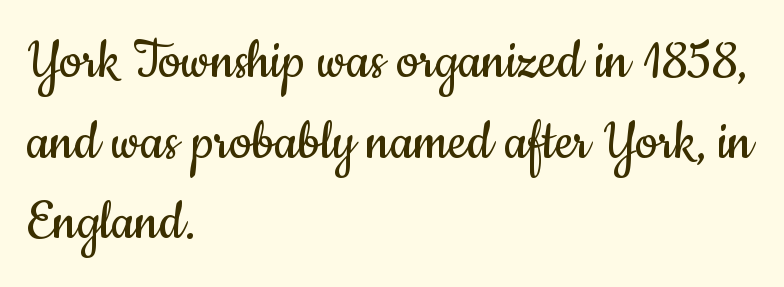
{"serif": "no", "bold": "no", "weight": "regular", "width": "condensed", "stroke_contrast": "low", "x_height": "small", "monospaced": "no", "underline": "no", "align": "left", "line_spacing": "normal", "line_spacing_ratio": 1.28, "letter_spacing": "normal", "letter_spacing_em": 0.0, "glyph_px": 63}
